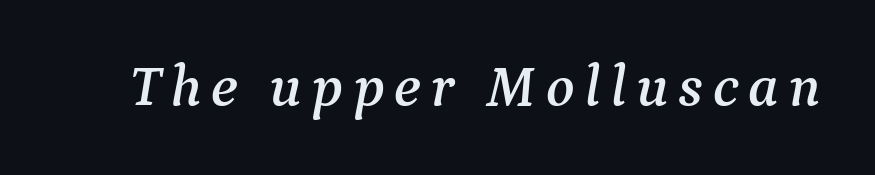
Q: Is the text italic (slanted)? A: Yes, it leans right by about 9 degrees.
Q: Is the typeface a serif or a sans-serif typeface? A: Serif.
Q: Is the text underlined? A: No.
Q: Width (condensed, normal, or wide)? A: Normal.
Q: Stroke contrast? A: Medium.
Q: x-height? A: Medium.
Q: Monospaced? A: No.
